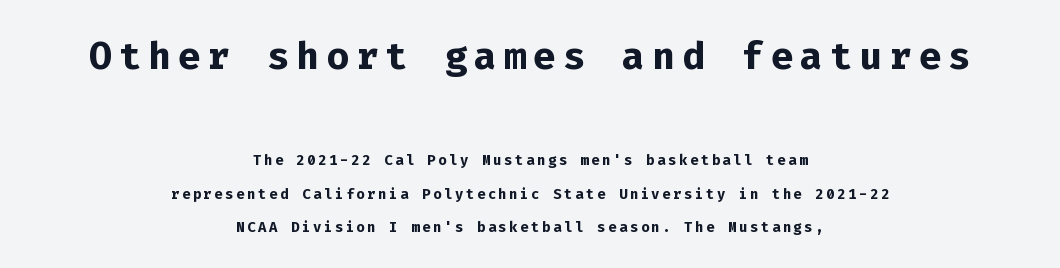
Q: Is the text bold? A: Yes.
Q: Is the text italic (slanted)? A: No, it is upright.
Q: Is the typeface a serif or a sans-serif typeface? A: Sans-serif.
Q: Is the text underlined? A: No.
Q: How is the paragraph aligned? A: Centered.
Q: Is the spacing between lines tight, normal or loose? A: Loose.
Q: Which block of text is set in a larger size, the first (top) or the second (bottom)? A: The first (top) one.
Q: Width (condensed, normal, or wide)? A: Normal.
Q: Stroke contrast? A: Low.
Q: x-height? A: Medium.
Q: Monospaced? A: Yes.
